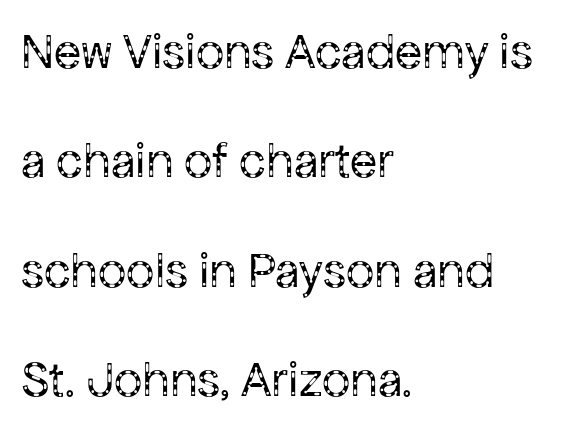
{"serif": "no", "italic": "no", "bold": "no", "weight": "regular", "width": "normal", "stroke_contrast": "low", "x_height": "medium", "monospaced": "no", "underline": "no", "align": "left", "line_spacing": "loose", "line_spacing_ratio": 2.19, "letter_spacing": "normal", "letter_spacing_em": 0.0, "glyph_px": 50}
